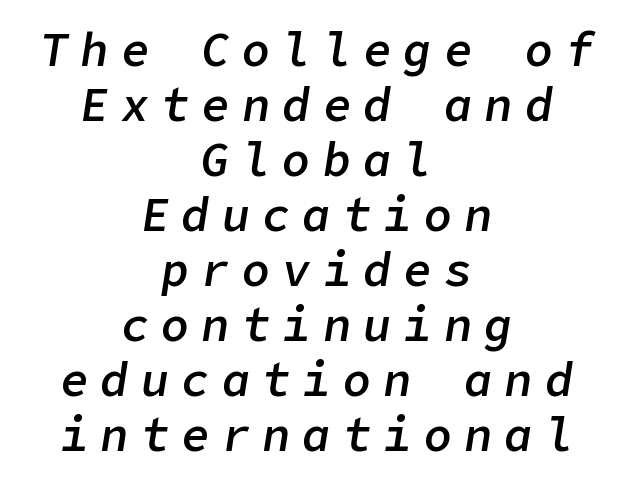
It's the slanting kind of type. In terms of weight, the rendering is demibold, just under bold. The face used here is rendered with a markedly widened letterfit. Each row of text sits above clean, open space. A student would call this center alignment; a typographer would say set centered.
